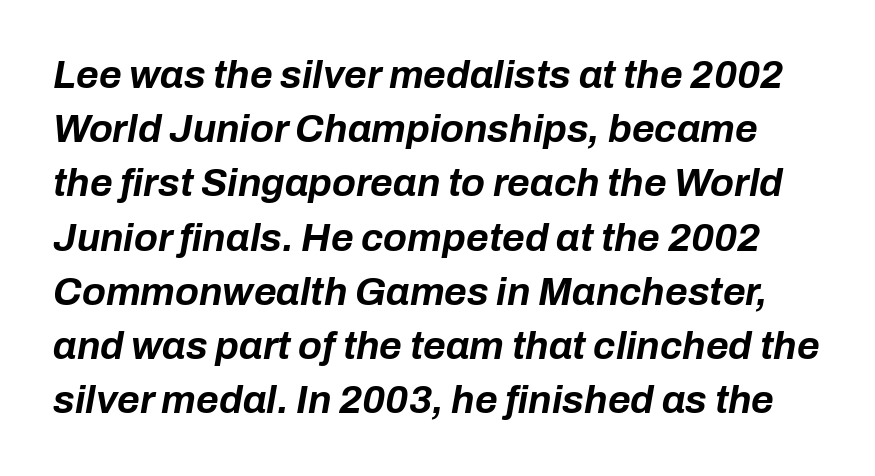
The passage shown is typed in a proportional face where columns would drift. This sample uses plain, unmodified letter spacing. The baseline area is clear. Italic: yes, the glyphs are oblique. Students, observe: this is what conventionally led text looks like.
